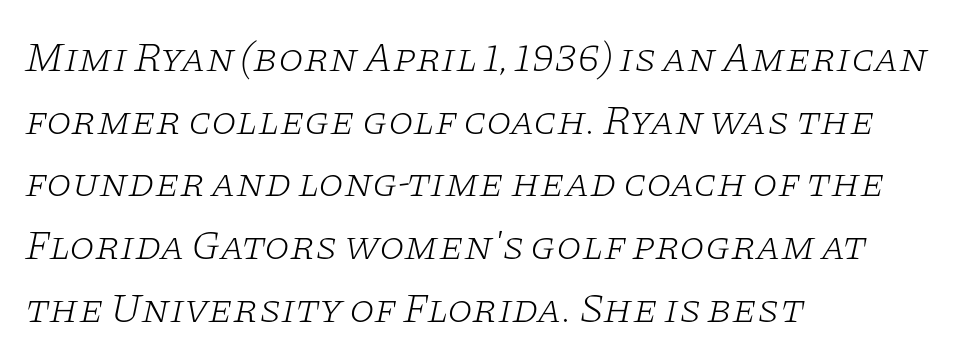
Q: Is the text bold? A: No.
Q: Is the text italic (slanted)? A: Yes, it leans right by about 11 degrees.
Q: Is the typeface a serif or a sans-serif typeface? A: Serif.
Q: Is the text underlined? A: No.
Q: How is the paragraph aligned? A: Left-aligned.
Q: Is the spacing between letters normal or unusually wide? A: Normal.
Q: Is the spacing between lines tight, normal or loose? A: Normal.
Q: Width (condensed, normal, or wide)? A: Wide.
Q: Stroke contrast? A: Low.
Q: x-height? A: Large.
Q: Monospaced? A: No.
